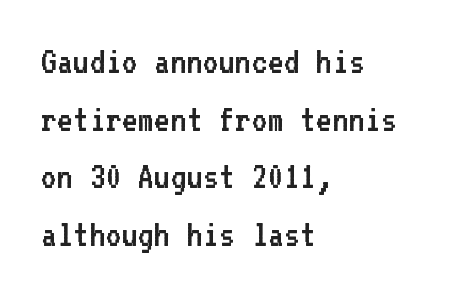
{"serif": "no", "italic": "no", "bold": "no", "weight": "regular", "width": "normal", "stroke_contrast": "low", "x_height": "medium", "monospaced": "yes", "underline": "no", "align": "left", "line_spacing": "normal", "line_spacing_ratio": 1.48, "letter_spacing": "normal", "letter_spacing_em": 0.0, "glyph_px": 39}
